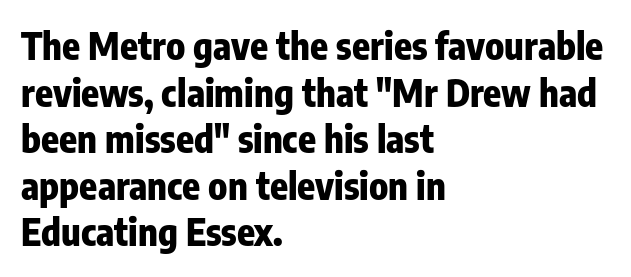
Heft: maximum for text — a bold. Inter-character spacing is left at the font's built-in metrics. Horizontal bands of white between lines are of average thickness. The rendering uses natural spacing where letterforms have individual widths. Nothing sits at the stroke ends, so this counts as sans-serif. The baseline area is clear.
